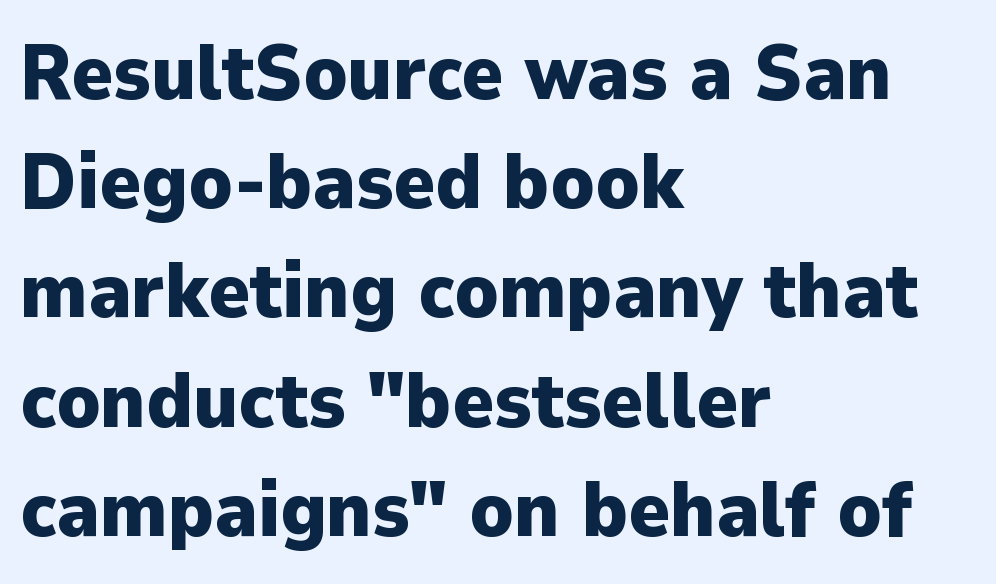
Each letter keeps its own natural width here, so spacing adapts to shape. Horizontal bands of white between lines are of average thickness. The rendering shows plain stroke endings on the letterforms — a sans-serif design. Posture: vertical. How are the letters spaced? Ordinarily, with no added tracking. Descenders are the only things crossing below the line.
